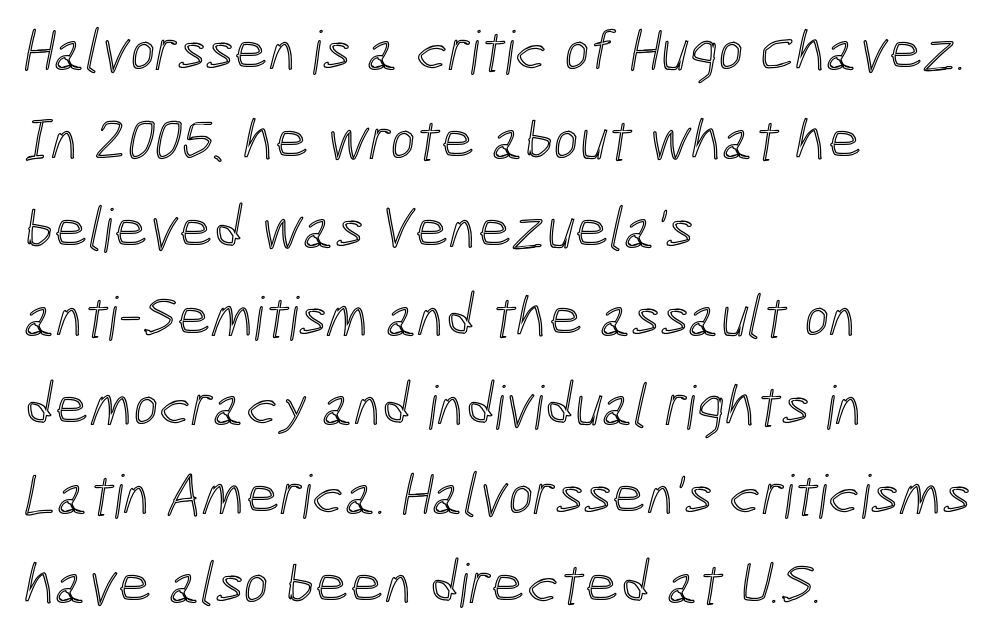
The image shows 60 px condensed type; set left-aligned, normal line spacing (1.48x), normal letter spacing, not underlined; a medium x-height.
